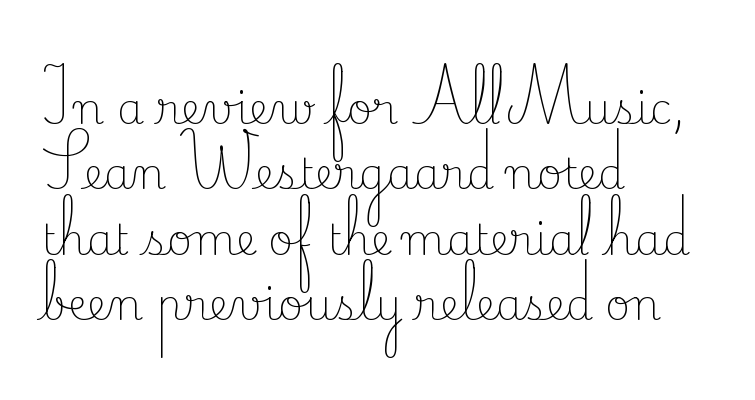
Clear beneath every line of the passage. If you drew a line through each stem, it would be perfectly vertical. Are there feet on the stems? There are — it's a serif. Spacing verdict: proportional, widths tailored to each character. The space between consecutive lines is moderate. These lines keep a tight, regular rhythm from letter to letter.
